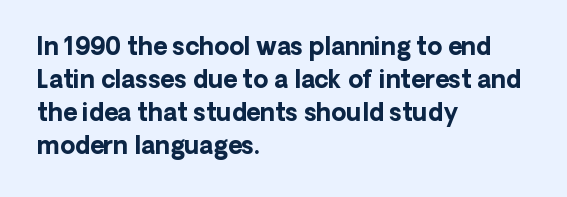
The tracking reads as untouched default to a designer's eye. Check the space under the baseline: it is left empty. The letters stand straight up with perfectly vertical stems. Each line starts at the same left margin while the right side varies. Weight check: bold — yes, fully. These lines sit exactly where default settings would place them.
